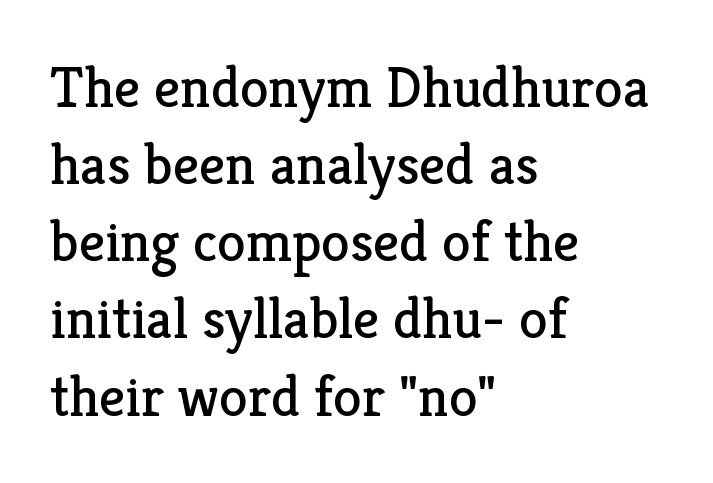
Q: Is the text bold? A: No.
Q: Is the text italic (slanted)? A: No, it is upright.
Q: Is the typeface a serif or a sans-serif typeface? A: Serif.
Q: Is the text underlined? A: No.
Q: How is the paragraph aligned? A: Left-aligned.
Q: Is the spacing between letters normal or unusually wide? A: Normal.
Q: Is the spacing between lines tight, normal or loose? A: Normal.
Q: Width (condensed, normal, or wide)? A: Normal.
Q: Stroke contrast? A: Low.
Q: x-height? A: Medium.
Q: Monospaced? A: No.
